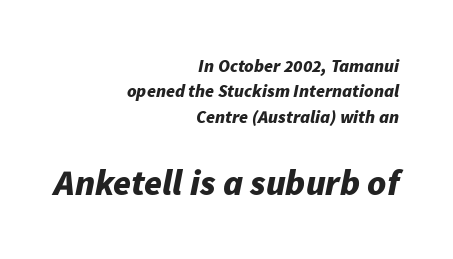
Q: Is the text bold? A: Yes.
Q: Is the text italic (slanted)? A: Yes, it leans right by about 11 degrees.
Q: Is the text underlined? A: No.
Q: How is the paragraph aligned? A: Right-aligned.
Q: Is the spacing between letters normal or unusually wide? A: Normal.
Q: Is the spacing between lines tight, normal or loose? A: Normal.
Q: Which block of text is set in a larger size, the first (top) or the second (bottom)? A: The second (bottom) one.
Q: Width (condensed, normal, or wide)? A: Normal.
Q: Stroke contrast? A: Low.
Q: x-height? A: Medium.
Q: Monospaced? A: No.
